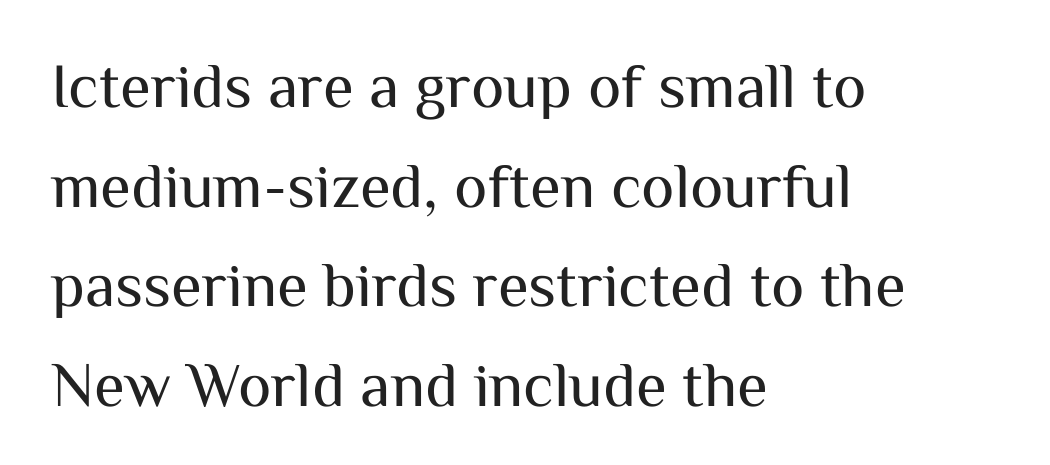
{"serif": "no", "italic": "no", "bold": "no", "weight": "regular", "width": "normal", "stroke_contrast": "medium", "x_height": "medium", "monospaced": "no", "underline": "no", "align": "left", "line_spacing": "normal", "line_spacing_ratio": 1.58, "letter_spacing": "normal", "letter_spacing_em": 0.0, "glyph_px": 63}
